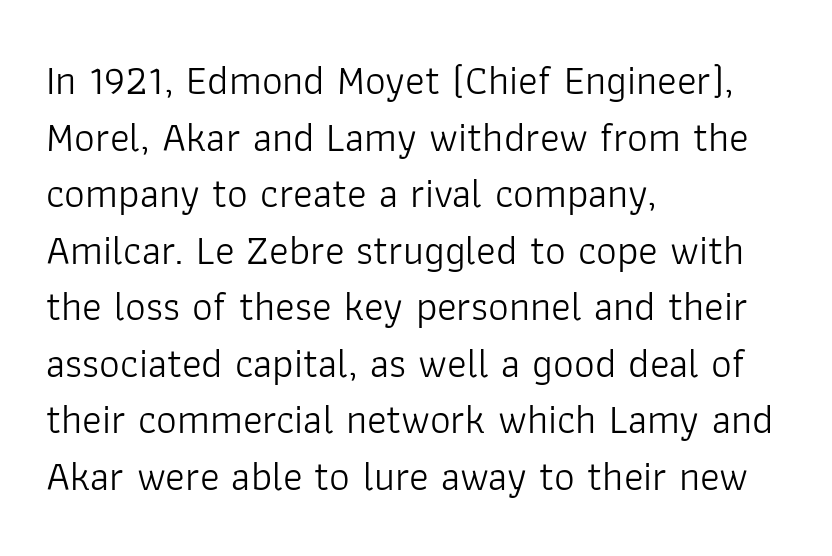
Q: Is the text bold? A: No.
Q: Is the text italic (slanted)? A: No, it is upright.
Q: Is the typeface a serif or a sans-serif typeface? A: Sans-serif.
Q: Is the text underlined? A: No.
Q: How is the paragraph aligned? A: Left-aligned.
Q: Is the spacing between letters normal or unusually wide? A: Normal.
Q: Is the spacing between lines tight, normal or loose? A: Normal.
Q: Width (condensed, normal, or wide)? A: Normal.
Q: Stroke contrast? A: Low.
Q: x-height? A: Medium.
Q: Monospaced? A: No.
